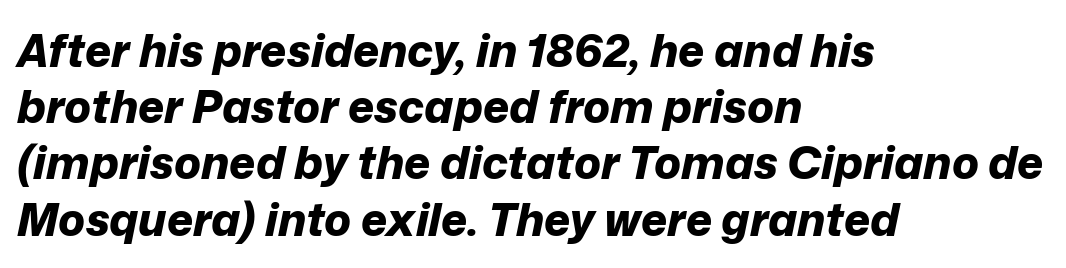
The image shows 45 px bold type, italic (leaning right); set left-aligned, normal line spacing (1.25x), normal letter spacing, not underlined; low stroke contrast and a medium x-height.
